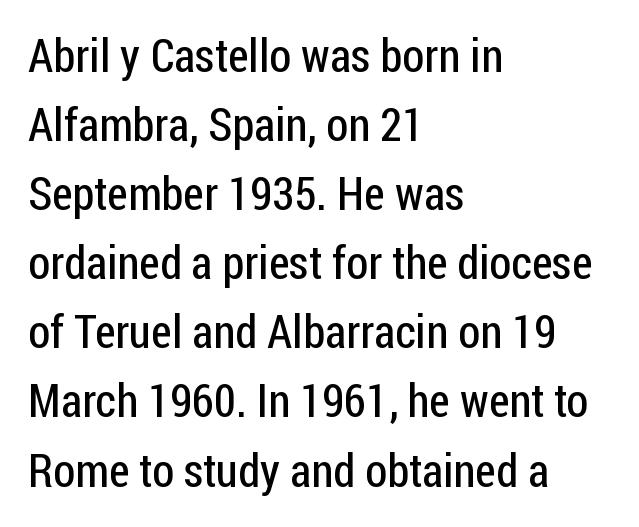
Are there feet on the stems? There aren't — it's a sans. The rendering keeps characters at their native spacing. Think of a printed novel: that variable character pitch is what you see here. The block of text has a typical density, with ordinary space between rows. Words float on clear page, feet unadorned.
